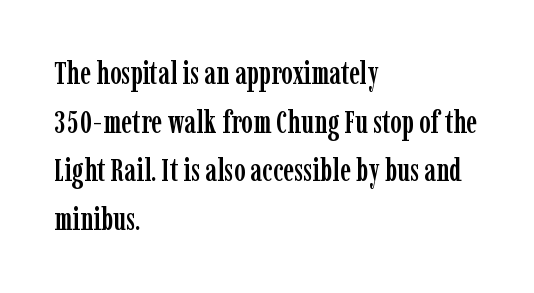
The image shows 31 px condensed serif type, upright; set left-aligned, normal line spacing (1.57x), normal letter spacing, not underlined; low stroke contrast and a medium x-height.
